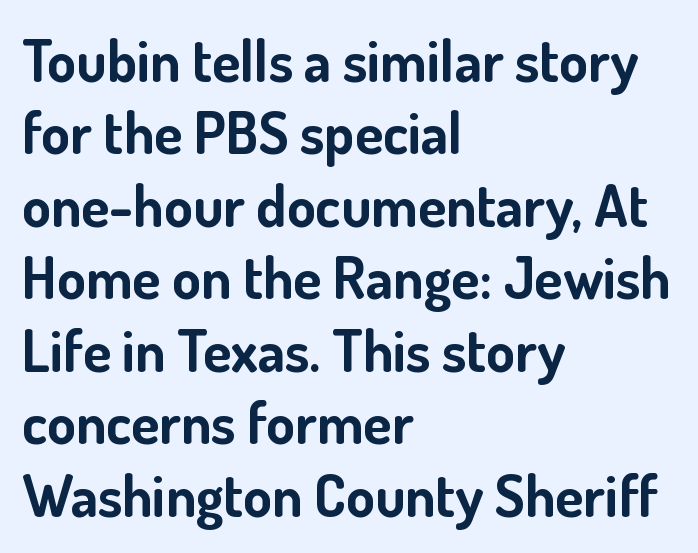
The image shows 58 px bold sans-serif type, upright; set left-aligned, normal line spacing (1.25x), normal letter spacing, not underlined; low stroke contrast and a small x-height.
